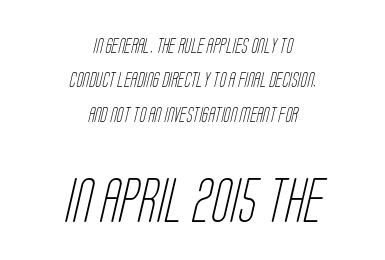
{"serif": "no", "bold": "no", "weight": "light", "width": "condensed", "stroke_contrast": "low", "x_height": "large", "monospaced": "no", "underline": "no", "align": "center", "line_spacing": "loose", "line_spacing_ratio": 2.3, "letter_spacing": "normal", "letter_spacing_em": 0.0, "larger_block": "second", "size_ratio": 2.93, "glyph_px": 44}
